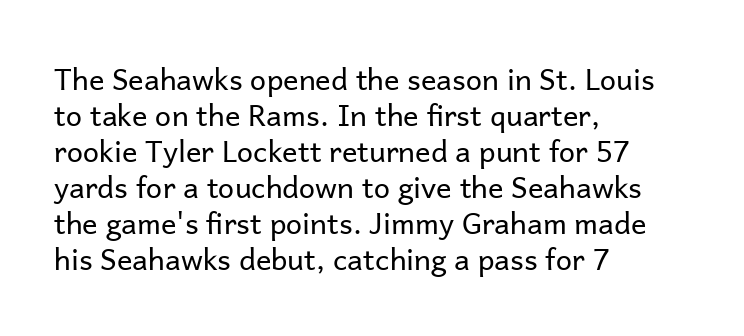
{"serif": "no", "italic": "no", "bold": "no", "weight": "regular", "width": "normal", "stroke_contrast": "low", "x_height": "medium", "monospaced": "no", "underline": "no", "align": "left", "line_spacing_ratio": 1.24, "letter_spacing": "normal", "letter_spacing_em": 0.0, "glyph_px": 29}
